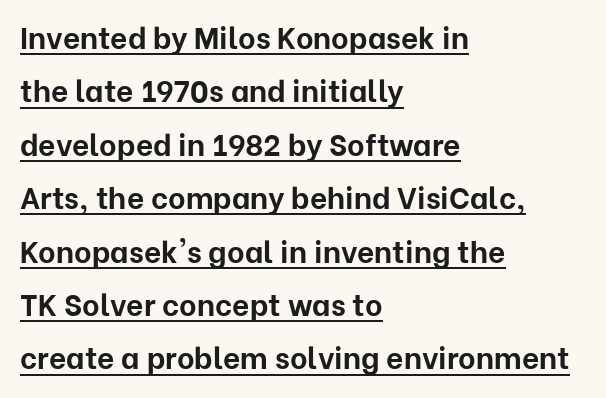
{"serif": "no", "italic": "no", "bold": "yes", "weight": "bold", "width": "normal", "stroke_contrast": "low", "x_height": "medium", "monospaced": "no", "underline": "yes", "align": "left", "line_spacing_ratio": 1.78, "letter_spacing": "normal", "letter_spacing_em": 0.0, "glyph_px": 30}
